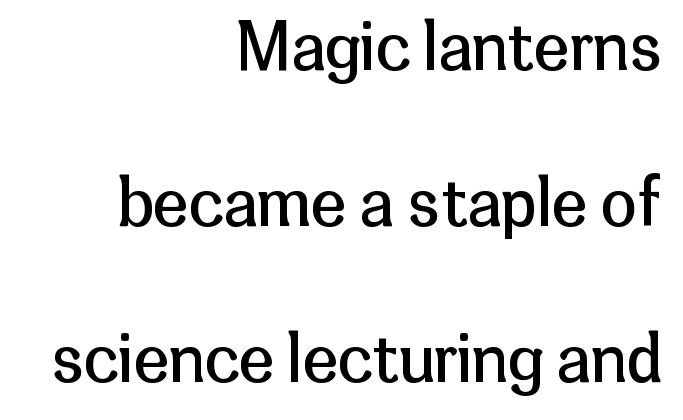
The image shows 65 px regular-weight sans-serif type, upright; set right-aligned, loose line spacing (2.4x), normal letter spacing, not underlined; low stroke contrast and a medium x-height.
